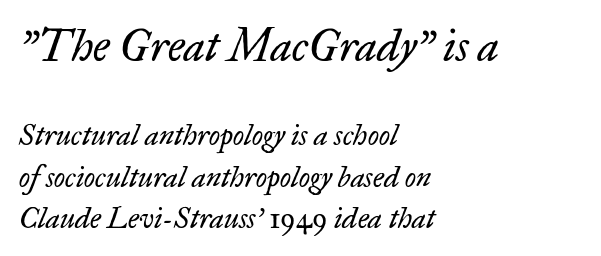
Left-aligned paragraph, ragged on the right. Caption: standard tracking, unaltered. To sum up the face: it has serifs. Observe the lean: these are italic letterforms.
